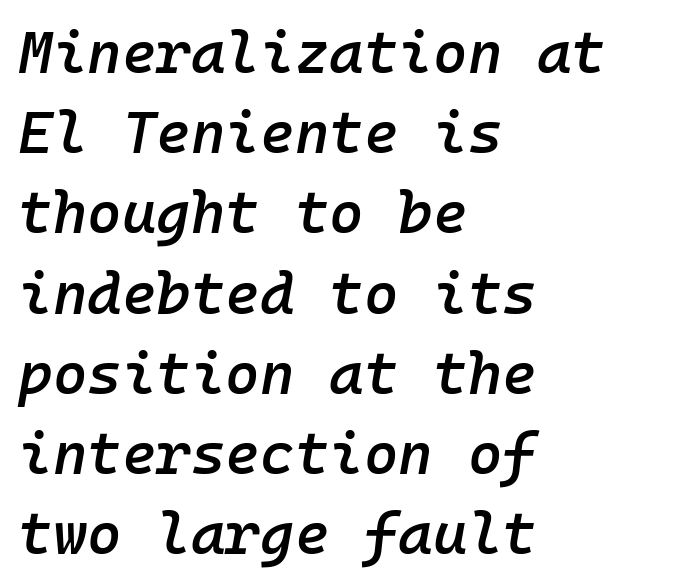
{"italic": "yes", "lean": "right", "slant_degrees": 10, "bold": "semi", "weight": "semibold", "width": "normal", "stroke_contrast": "low", "x_height": "medium", "monospaced": "yes", "underline": "no", "align": "left", "line_spacing": "normal", "line_spacing_ratio": 1.36, "letter_spacing": "normal", "letter_spacing_em": 0.0, "glyph_px": 59}
